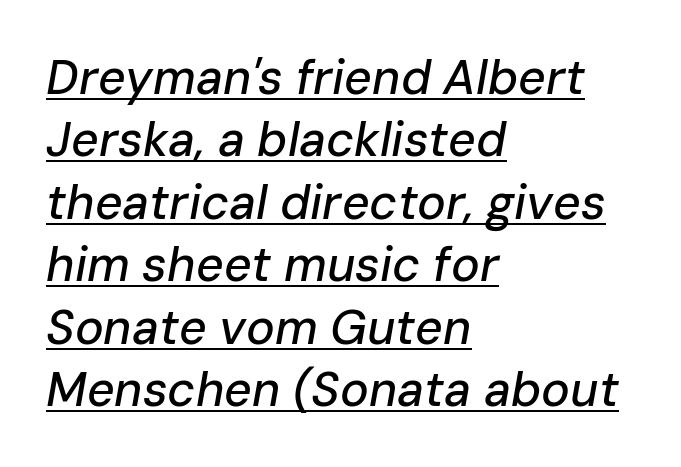
{"italic": "yes", "lean": "right", "slant_degrees": 10, "width": "normal", "stroke_contrast": "low", "x_height": "medium", "monospaced": "no", "underline": "yes", "align": "left", "line_spacing": "normal", "line_spacing_ratio": 1.3, "letter_spacing": "normal", "letter_spacing_em": 0.0, "glyph_px": 48}
